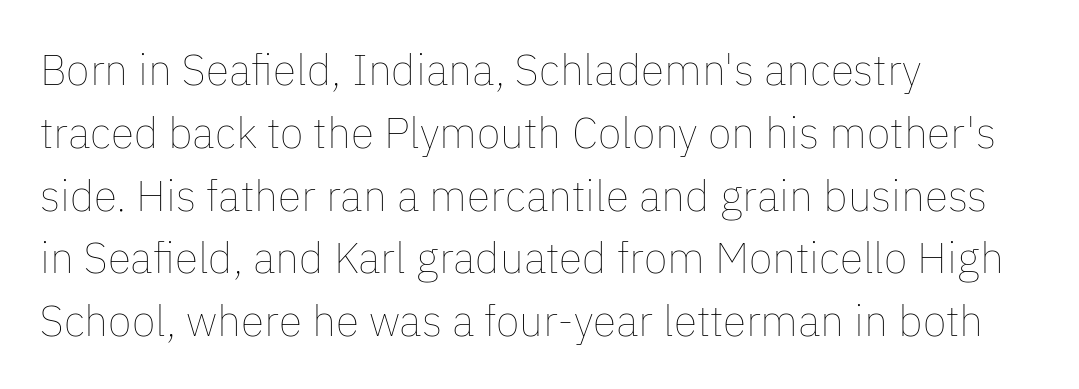
{"italic": "no", "bold": "no", "weight": "thin", "width": "normal", "stroke_contrast": "low", "x_height": "medium", "monospaced": "no", "underline": "no", "align": "left", "line_spacing": "normal", "line_spacing_ratio": 1.46, "letter_spacing": "normal", "letter_spacing_em": 0.0, "glyph_px": 43}
